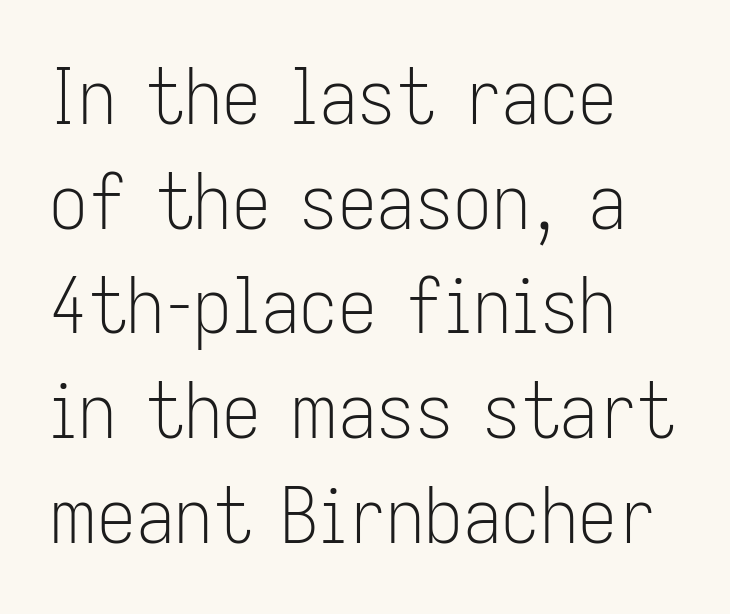
The image shows 77 px light, condensed sans-serif type, upright; set left-aligned, normal line spacing (1.36x), normal letter spacing, not underlined; low stroke contrast and a medium x-height.
